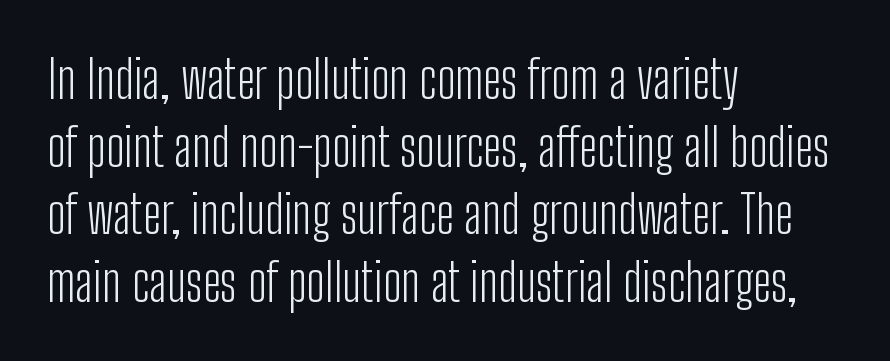
{"serif": "no", "italic": "no", "bold": "no", "weight": "light", "width": "condensed", "stroke_contrast": "low", "x_height": "medium", "monospaced": "no", "underline": "no", "align": "left", "line_spacing": "normal", "line_spacing_ratio": 1.3, "letter_spacing": "normal", "letter_spacing_em": 0.0, "glyph_px": 52}
